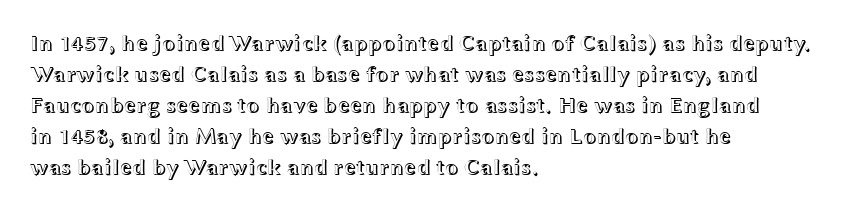
The image shows 22 px text type, upright; set left-aligned, normal line spacing (1.41x), normal letter spacing, not underlined.
